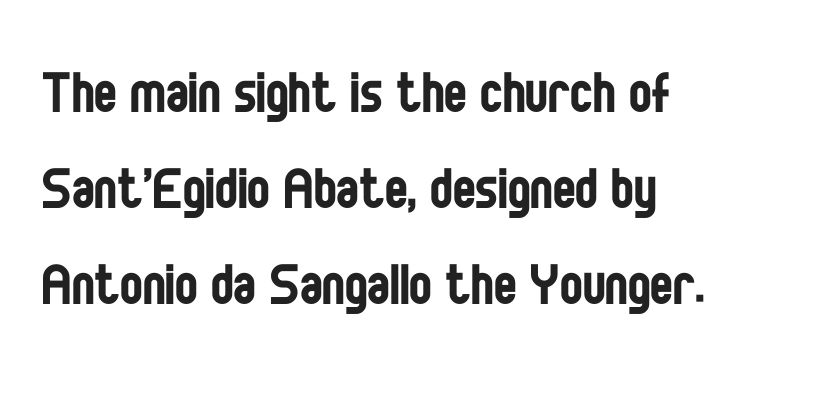
The image shows 68 px regular-weight, condensed sans-serif type, upright; set left-aligned, normal line spacing (1.41x), normal letter spacing, not underlined; low stroke contrast and a large x-height.
